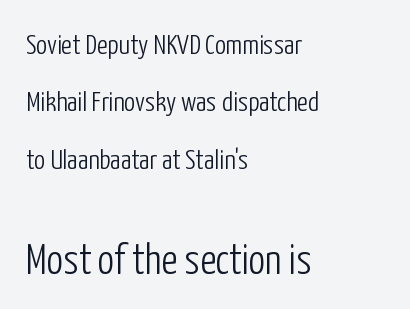
The image shows 42 px light, condensed sans-serif type, upright; set left-aligned, loose line spacing (2.05x), normal letter spacing, not underlined; the second (bottom) block is 1.5x larger; low stroke contrast and a medium x-height.
